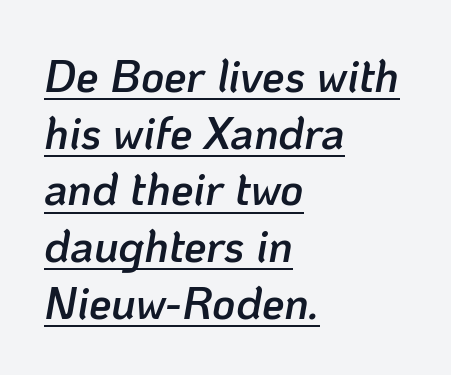
{"italic": "yes", "lean": "right", "slant_degrees": 10, "bold": "semi", "weight": "semibold", "width": "normal", "stroke_contrast": "low", "x_height": "medium", "monospaced": "no", "underline": "yes", "align": "left", "line_spacing": "normal", "line_spacing_ratio": 1.26, "letter_spacing": "normal", "letter_spacing_em": 0.0, "glyph_px": 45}
